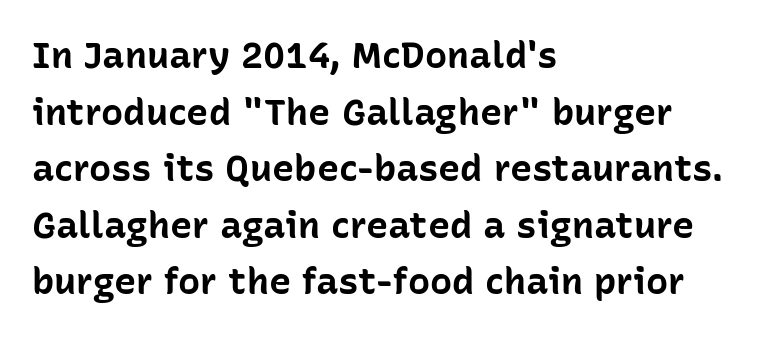
Bold? Absolutely — the strokes are thick and heavy. The paragraph shown leans on its left margin. In terms of letterform style, serifs are entirely absent. The specimen reads as upright at a glance.
